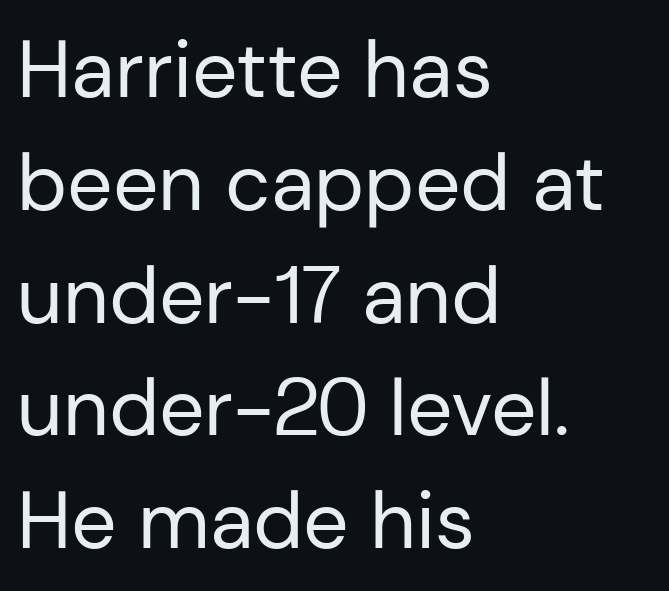
Q: Is the text bold? A: No.
Q: Is the text italic (slanted)? A: No, it is upright.
Q: Is the typeface a serif or a sans-serif typeface? A: Sans-serif.
Q: Is the text underlined? A: No.
Q: How is the paragraph aligned? A: Left-aligned.
Q: Is the spacing between letters normal or unusually wide? A: Normal.
Q: Is the spacing between lines tight, normal or loose? A: Normal.
Q: Width (condensed, normal, or wide)? A: Normal.
Q: Stroke contrast? A: Low.
Q: x-height? A: Medium.
Q: Monospaced? A: No.
